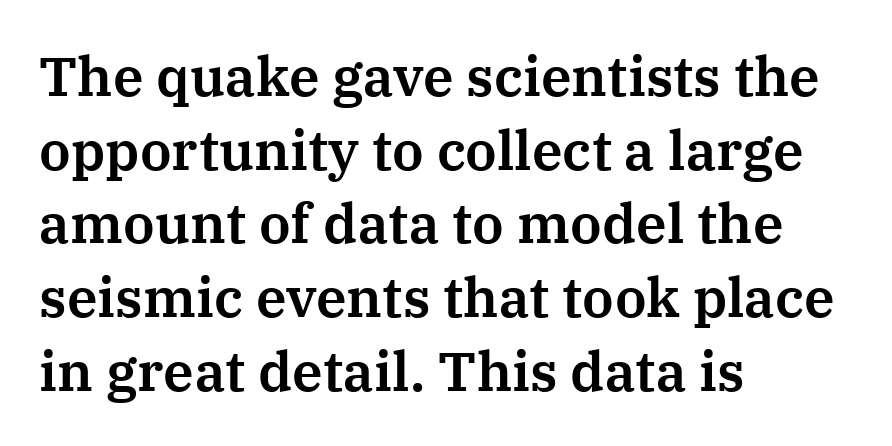
Default kerning and tracking; the words read as compact shapes. Here the designer chose a conventional face with non-uniform glyph widths. This is serif lettering, the kind often seen in printed books. Every character sits straight up, as roman type does. Leading matches the norm, producing a regular column.
